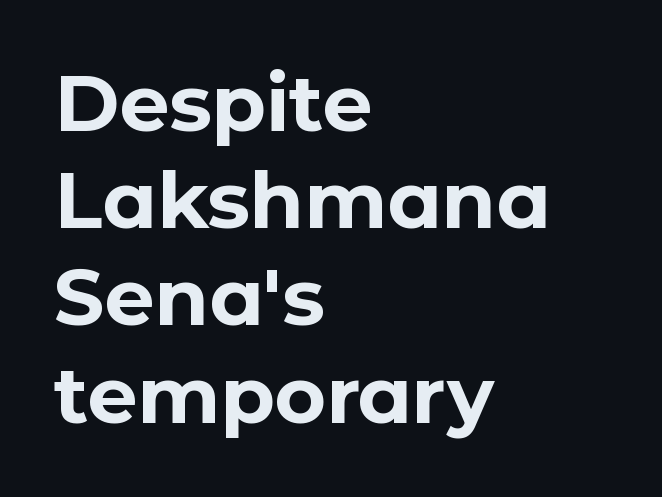
The image shows 79 px bold sans-serif type, upright; set left-aligned, line spacing 1.23x, normal letter spacing, not underlined; low stroke contrast and a medium x-height.
